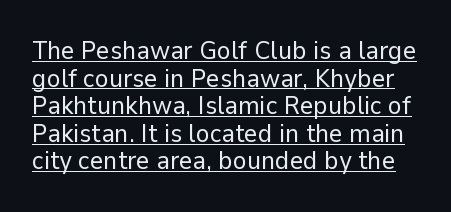
The image shows 26 px text type, upright; set tight line spacing (1.06x), normal letter spacing, underlined.
